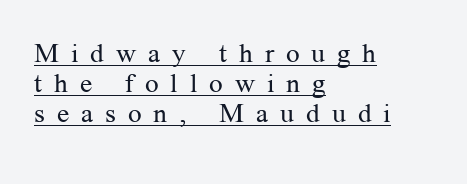
The image shows 27 px text type, upright; set left-aligned, tight line spacing (1.11x), unusually wide letter spacing (+0.44 em), underlined.
